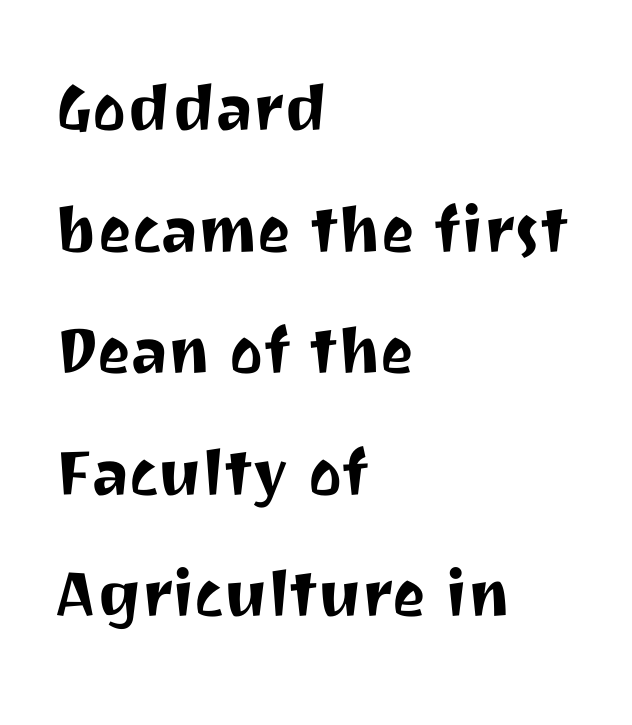
The image shows 80 px sans-serif type, upright; set left-aligned, normal line spacing (1.52x), normal letter spacing, not underlined; medium stroke contrast and a medium x-height.
